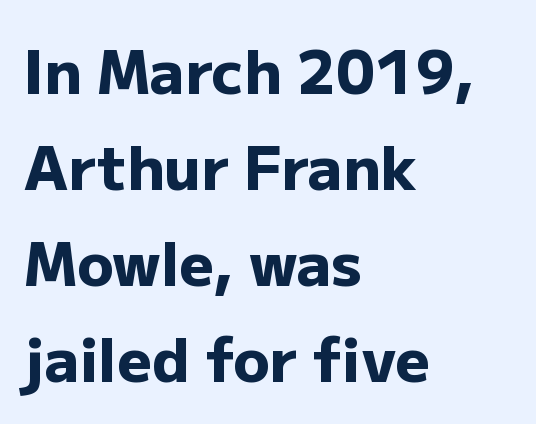
Stroke thickness is high; the sample reads as a true bold. Line beginnings align vertically; line endings do not. It's the straight-up-and-down kind of type. Look at the tracking — it's just the regular setting, nothing added. One glance says typical: line gaps are just what's usual.
